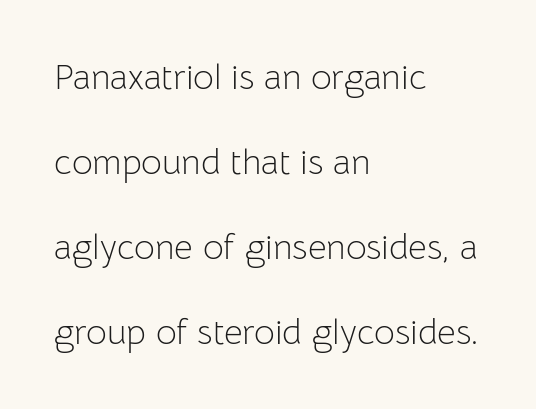
The image shows 36 px light sans-serif type, upright; set left-aligned, loose line spacing (2.36x), normal letter spacing, not underlined; low stroke contrast and a medium x-height.
